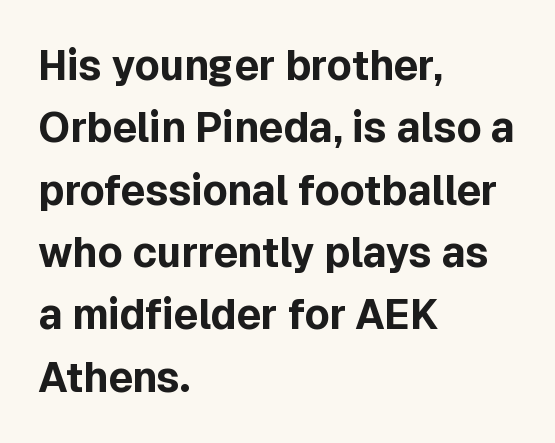
Interline gaps are of average width in this sample. Nope, not italic — everything's standing straight. To sum up the face: it is a sans, with no serifs. Just letters on the line, the space beneath them empty. Does the weight exceed regular? Yes, all the way to bold. This sample is left-justified, so line endings fall wherever the words run out.
